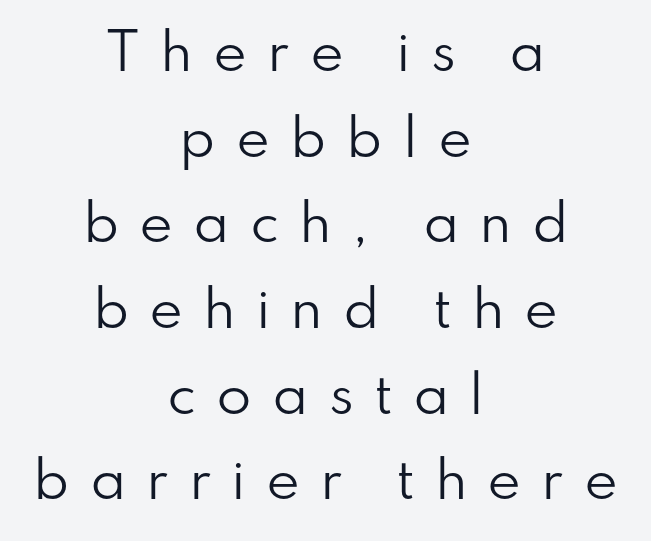
{"serif": "no", "italic": "no", "bold": "no", "weight": "regular", "width": "normal", "stroke_contrast": "low", "x_height": "small", "monospaced": "no", "underline": "no", "align": "center", "line_spacing": "normal", "line_spacing_ratio": 1.68, "letter_spacing": "wide", "letter_spacing_em": 0.39, "glyph_px": 51}
